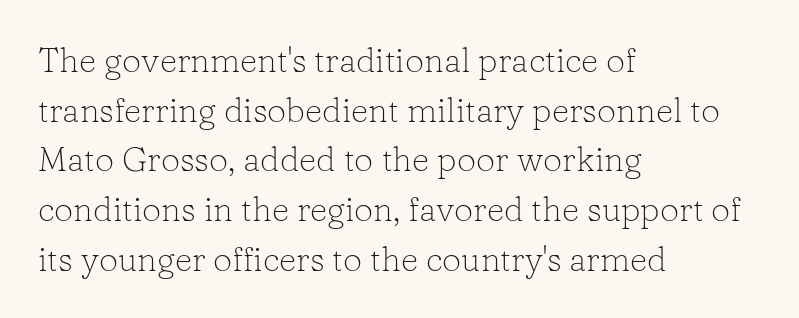
{"serif": "yes", "italic": "no", "bold": "no", "weight": "light", "width": "normal", "stroke_contrast": "low", "x_height": "medium", "monospaced": "no", "underline": "no", "align": "left", "line_spacing": "normal", "line_spacing_ratio": 1.46, "letter_spacing": "normal", "letter_spacing_em": 0.0, "glyph_px": 34}
